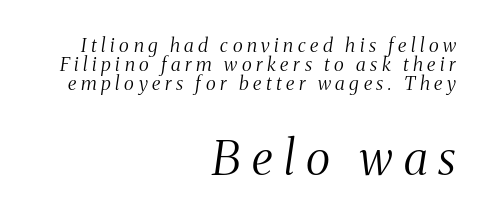
{"serif": "yes", "italic": "yes", "lean": "right", "slant_degrees": 8, "bold": "no", "weight": "light", "width": "condensed", "stroke_contrast": "medium", "x_height": "medium", "monospaced": "no", "underline": "no", "align": "right", "line_spacing": "tight", "line_spacing_ratio": 1.0, "letter_spacing": "wide", "letter_spacing_em": 0.24, "larger_block": "second", "size_ratio": 2.47, "glyph_px": 47}
